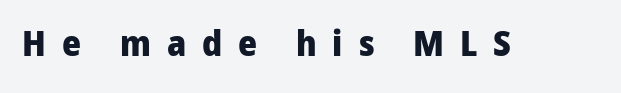
Check under the words: just untouched page. Honestly, the letter spacing is so wide it's the main thing you notice. Students, this is bold: see how much ink each stroke carries. The glyphs in this specimen are sans serif. Does the lettering tilt? It doesn't — this is upright.
